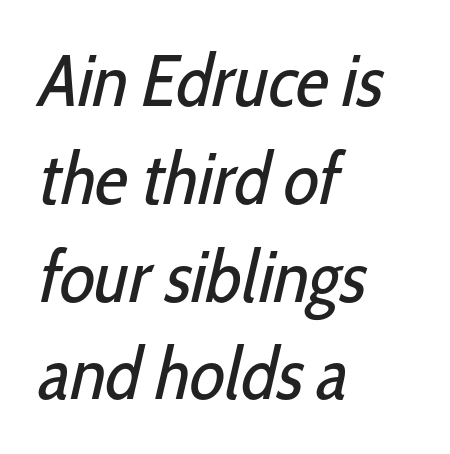
Q: Is the text bold? A: No.
Q: Is the typeface a serif or a sans-serif typeface? A: Sans-serif.
Q: Is the text underlined? A: No.
Q: How is the paragraph aligned? A: Left-aligned.
Q: Is the spacing between letters normal or unusually wide? A: Normal.
Q: Is the spacing between lines tight, normal or loose? A: Normal.
Q: Width (condensed, normal, or wide)? A: Condensed.
Q: Stroke contrast? A: Low.
Q: x-height? A: Medium.
Q: Monospaced? A: No.
